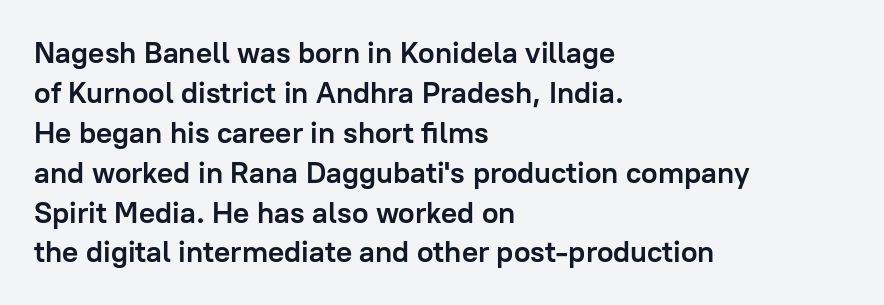
Q: Is the text bold? A: Yes.
Q: Is the text italic (slanted)? A: No, it is upright.
Q: Is the typeface a serif or a sans-serif typeface? A: Sans-serif.
Q: Is the text underlined? A: No.
Q: How is the paragraph aligned? A: Left-aligned.
Q: Is the spacing between letters normal or unusually wide? A: Normal.
Q: Is the spacing between lines tight, normal or loose? A: Normal.
Q: Width (condensed, normal, or wide)? A: Normal.
Q: Stroke contrast? A: Low.
Q: x-height? A: Medium.
Q: Monospaced? A: No.
